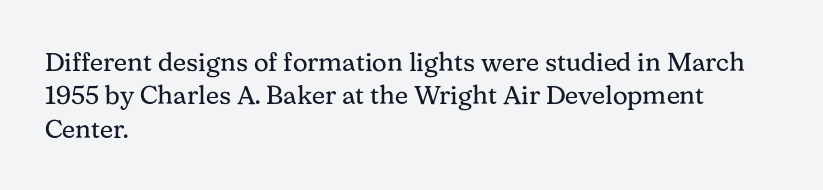
The image shows 26 px text type, upright; set left-aligned, normal line spacing (1.28x), normal letter spacing, not underlined.
